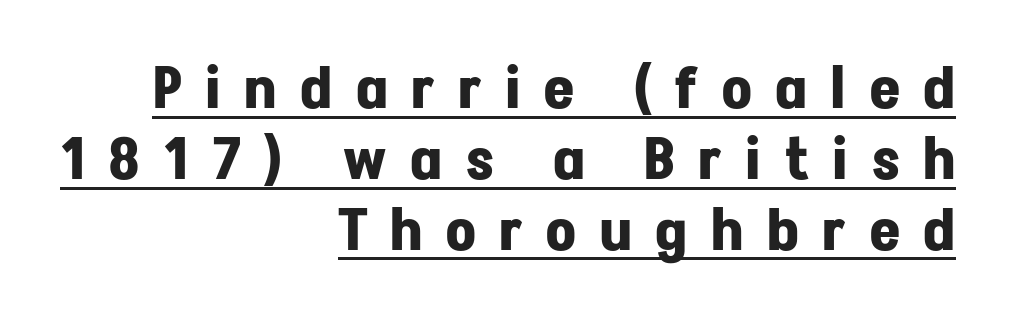
All the whitespace from short lines collects on the left. Examine the stroke ends and you'll find no serifs. You could only call the tracking loose — the letters float apart. Typesetter's note: full bold, strokes at maximum text heaviness.
